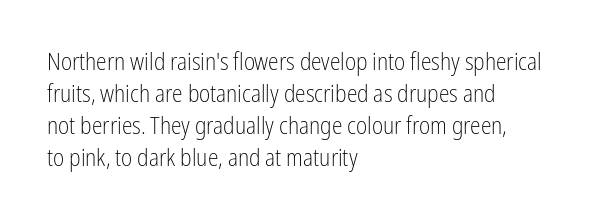
The strip under each line holds only bare page. You could call the tracking neutral — neither tight nor loose. Where is the straight margin? On the left. Upright lettering throughout. The weight tops out at a normal text grade.
